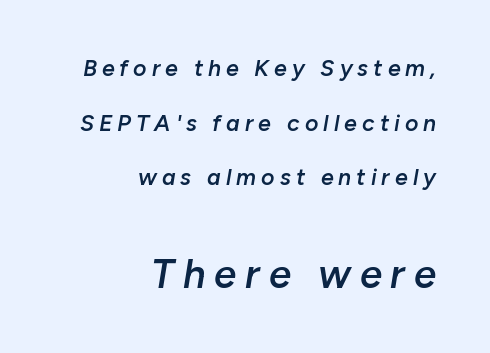
Bigger letters appear in the bottom chunk; the top chunk is reduced. Is the type bold? Partly — it's a semibold, heavier than regular but not fully bold. Compared with ordinary roman type, these characters are visibly tilted. The rendering inserts visible extra space after every character.
